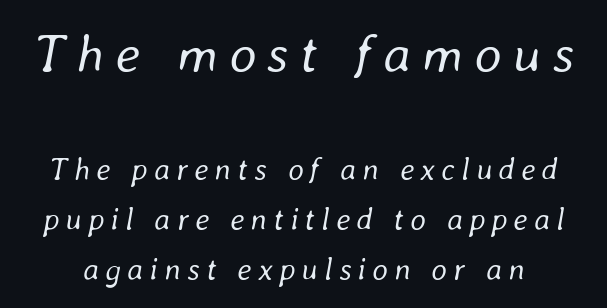
The image shows 54 px regular-weight type, italic (leaning right); set normal line spacing (1.61x), unusually wide letter spacing (+0.2 em), not underlined; the first (top) block is 1.74x larger; low stroke contrast and a medium x-height.
